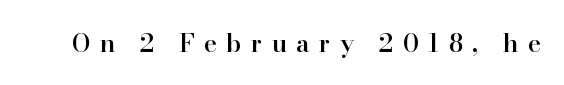
{"italic": "no", "bold": "semi", "underline": "no", "letter_spacing": "wide", "letter_spacing_em": 0.37, "glyph_px": 25}
